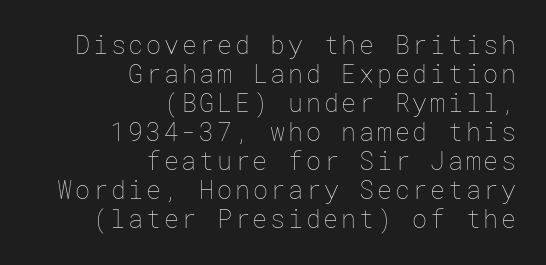
{"italic": "no", "bold": "no", "underline": "no", "align": "right", "line_spacing_ratio": 1.16, "glyph_px": 25}
